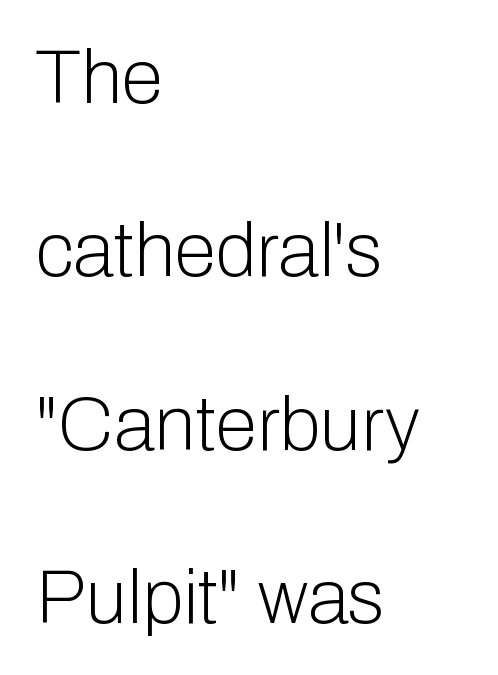
Q: Is the text bold? A: No.
Q: Is the text italic (slanted)? A: No, it is upright.
Q: Is the typeface a serif or a sans-serif typeface? A: Sans-serif.
Q: Is the text underlined? A: No.
Q: How is the paragraph aligned? A: Left-aligned.
Q: Is the spacing between letters normal or unusually wide? A: Normal.
Q: Is the spacing between lines tight, normal or loose? A: Loose.
Q: Width (condensed, normal, or wide)? A: Normal.
Q: Stroke contrast? A: Low.
Q: x-height? A: Medium.
Q: Monospaced? A: No.
